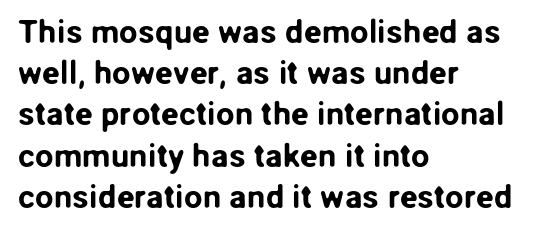
Q: Is the text italic (slanted)? A: No, it is upright.
Q: Is the typeface a serif or a sans-serif typeface? A: Sans-serif.
Q: Is the text underlined? A: No.
Q: How is the paragraph aligned? A: Left-aligned.
Q: Is the spacing between letters normal or unusually wide? A: Normal.
Q: Is the spacing between lines tight, normal or loose? A: Normal.
Q: Width (condensed, normal, or wide)? A: Normal.
Q: Stroke contrast? A: Low.
Q: x-height? A: Medium.
Q: Monospaced? A: No.
